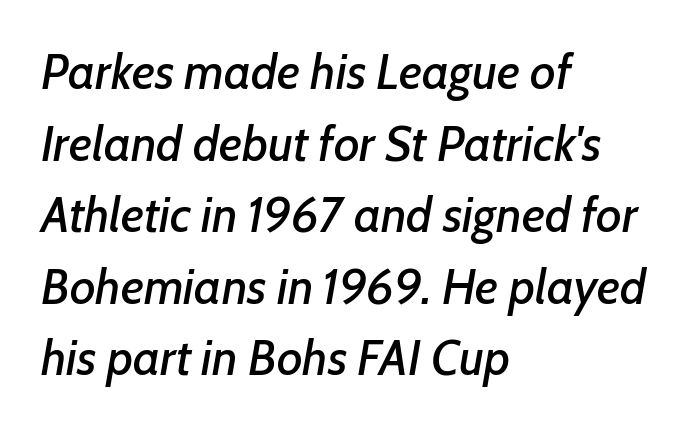
The image shows 49 px text type, italic (leaning right); set left-aligned, normal line spacing (1.46x), normal letter spacing, not underlined; low stroke contrast and a medium x-height.
